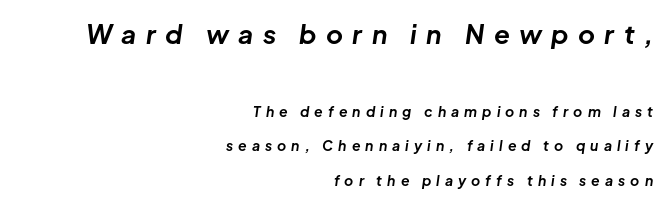
{"italic": "yes", "lean": "right", "slant_degrees": 8, "bold": "yes", "underline": "no", "align": "right", "line_spacing": "loose", "line_spacing_ratio": 2.46, "letter_spacing": "wide", "letter_spacing_em": 0.36, "larger_block": "first", "size_ratio": 1.86, "glyph_px": 26}
